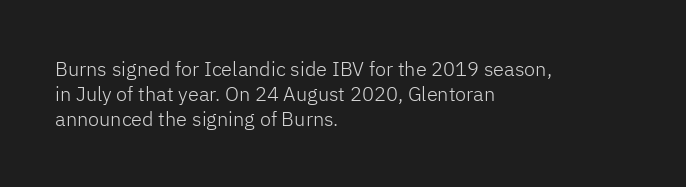
The image shows 20 px text type, upright; set left-aligned, normal line spacing (1.25x), normal letter spacing, not underlined.
